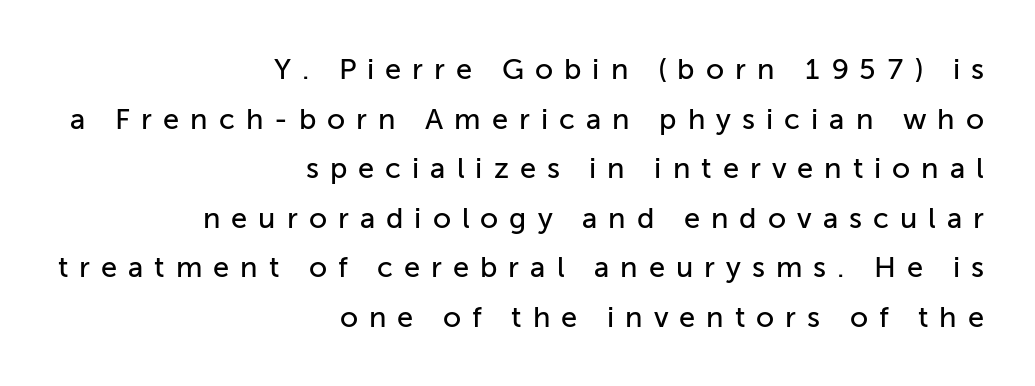
The image shows 29 px sans-serif type, upright; set right-aligned, line spacing 1.71x, unusually wide letter spacing (+0.38 em), not underlined; low stroke contrast and a medium x-height.
